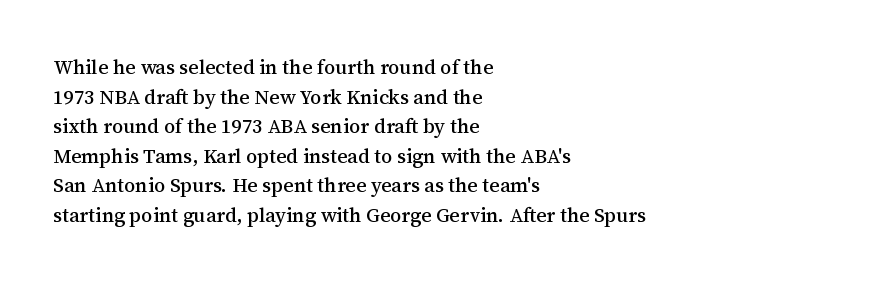
{"italic": "no", "underline": "no", "align": "left", "line_spacing": "normal", "line_spacing_ratio": 1.48, "letter_spacing": "normal", "letter_spacing_em": 0.0, "glyph_px": 20}
